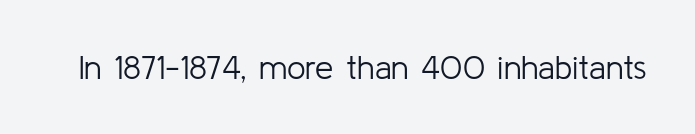
The glyphs in this specimen are sans serif. The cut favours lightness, reaching ordinary text weight at its darkest. Is this a fixed-width face? No — the glyphs have proportional, varying widths. Every stem runs plumb, perpendicular to the baseline. Rule under the text: the space is simply empty.
